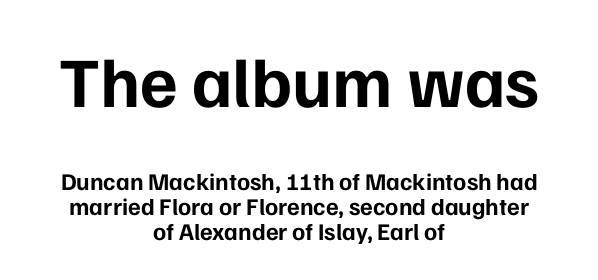
{"serif": "no", "italic": "no", "bold": "yes", "weight": "bold", "width": "normal", "stroke_contrast": "low", "x_height": "medium", "monospaced": "no", "underline": "no", "align": "center", "line_spacing": "tight", "line_spacing_ratio": 1.04, "letter_spacing": "normal", "letter_spacing_em": 0.0, "larger_block": "first", "size_ratio": 2.96, "glyph_px": 71}
